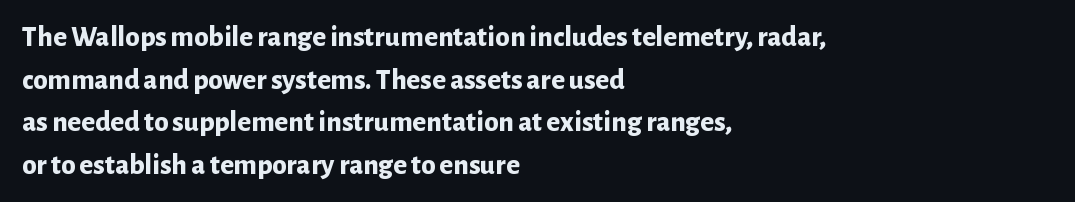
{"serif": "no", "italic": "no", "bold": "yes", "weight": "bold", "width": "normal", "stroke_contrast": "low", "x_height": "medium", "monospaced": "no", "underline": "no", "align": "left", "line_spacing": "normal", "line_spacing_ratio": 1.47, "letter_spacing": "normal", "letter_spacing_em": 0.0, "glyph_px": 29}
